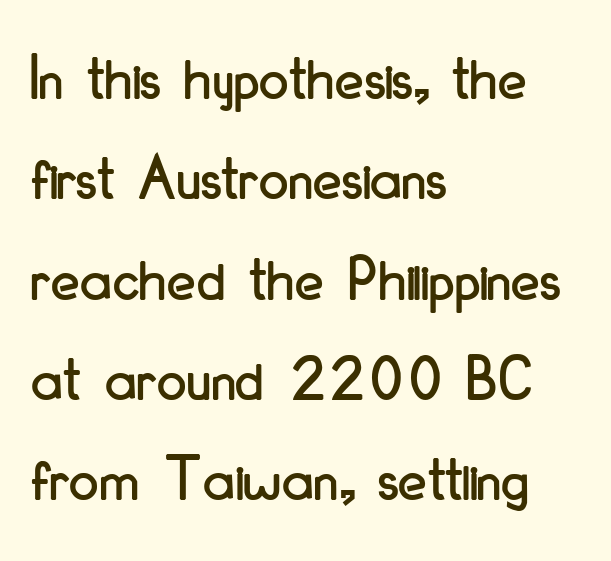
This sample uses an upright cut, with every glyph sitting square on the baseline. Underlining? Definitely not there. This sample keeps an unexceptional amount of space between lines. This sample uses plain, unmodified letter spacing. Teacher's note: observe the even left margin — that is flush-left alignment.
